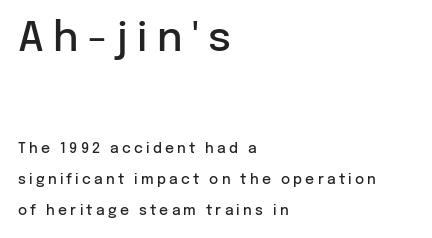
Looks like regular typesetting: each glyph gets only the width it needs. Someone cranked the tracking dial way up on this one. This rendering features lettering with no underline. Block one is the big one; block two sits smaller underneath.
